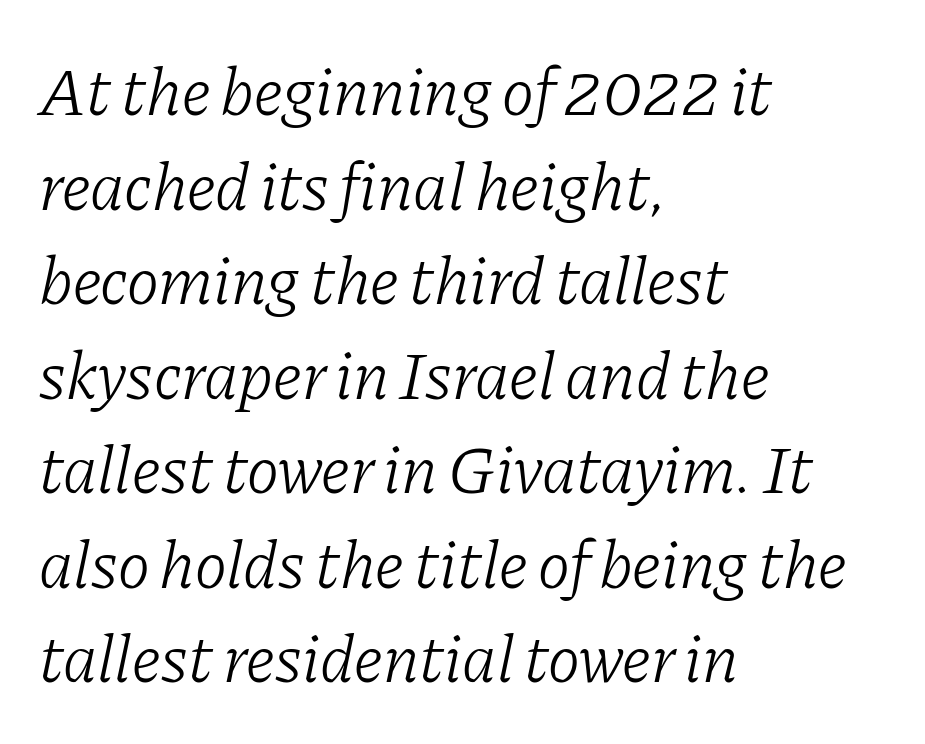
{"serif": "yes", "italic": "yes", "lean": "right", "slant_degrees": 11, "bold": "no", "weight": "light", "width": "normal", "stroke_contrast": "low", "x_height": "medium", "monospaced": "no", "underline": "no", "align": "left", "line_spacing": "normal", "line_spacing_ratio": 1.39, "letter_spacing": "normal", "letter_spacing_em": 0.0, "glyph_px": 68}
